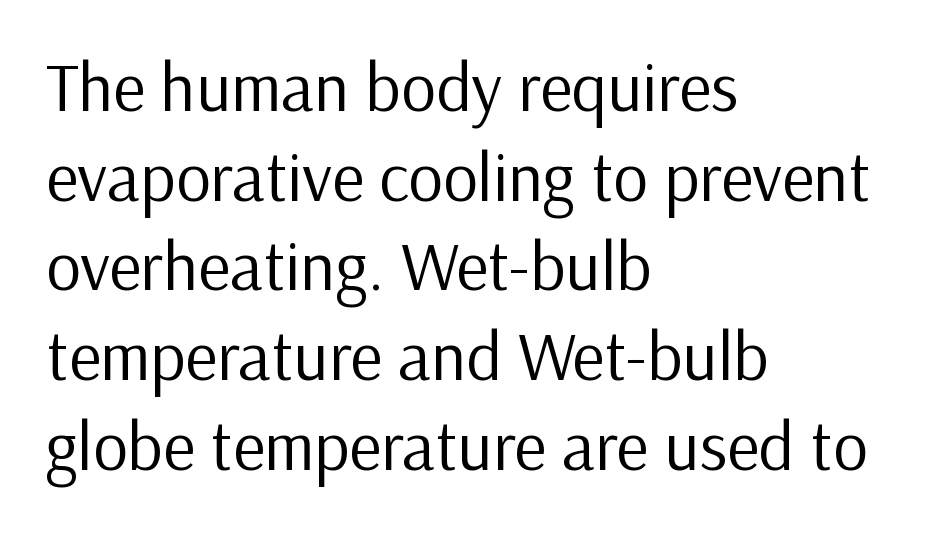
{"serif": "no", "italic": "no", "bold": "no", "weight": "regular", "width": "normal", "stroke_contrast": "low", "x_height": "medium", "monospaced": "no", "underline": "no", "align": "left", "line_spacing": "normal", "line_spacing_ratio": 1.3, "letter_spacing": "normal", "letter_spacing_em": 0.0, "glyph_px": 69}
